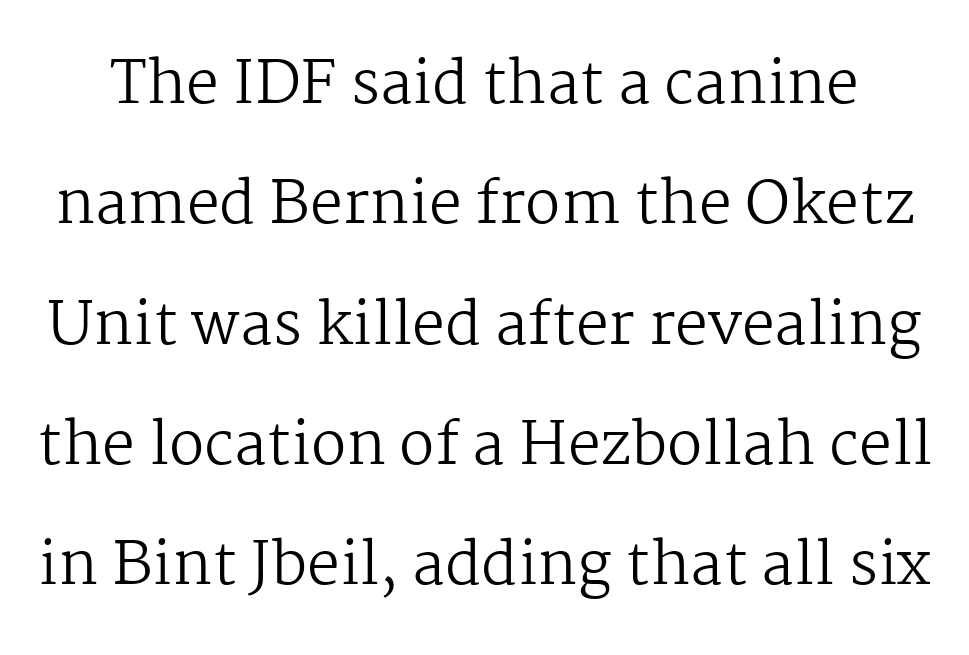
Q: Is the text bold? A: No.
Q: Is the text italic (slanted)? A: No, it is upright.
Q: Is the typeface a serif or a sans-serif typeface? A: Serif.
Q: Is the text underlined? A: No.
Q: Is the spacing between letters normal or unusually wide? A: Normal.
Q: Is the spacing between lines tight, normal or loose? A: Loose.
Q: Width (condensed, normal, or wide)? A: Normal.
Q: Stroke contrast? A: Medium.
Q: x-height? A: Medium.
Q: Monospaced? A: No.
